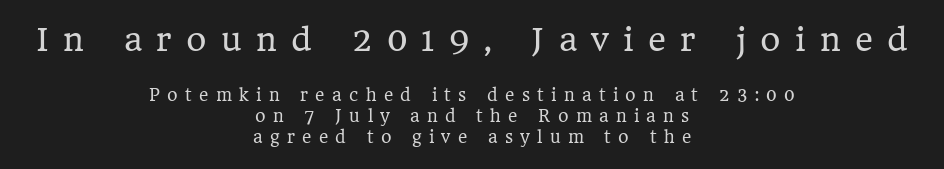
Q: Is the text bold? A: No.
Q: Is the text italic (slanted)? A: No, it is upright.
Q: Is the typeface a serif or a sans-serif typeface? A: Serif.
Q: Is the text underlined? A: No.
Q: How is the paragraph aligned? A: Centered.
Q: Is the spacing between letters normal or unusually wide? A: Unusually wide.
Q: Is the spacing between lines tight, normal or loose? A: Normal.
Q: Which block of text is set in a larger size, the first (top) or the second (bottom)? A: The first (top) one.
Q: Width (condensed, normal, or wide)? A: Normal.
Q: Stroke contrast? A: Low.
Q: x-height? A: Medium.
Q: Monospaced? A: No.
